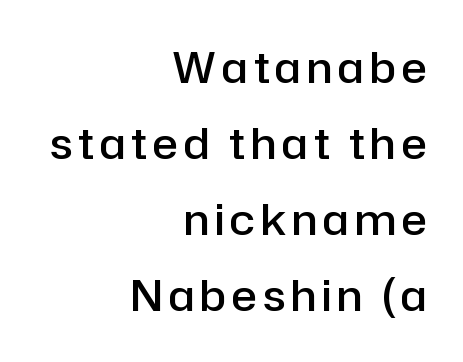
The image shows 43 px semibold sans-serif type, upright; set right-aligned, line spacing 1.77x, not underlined; low stroke contrast and a medium x-height.
